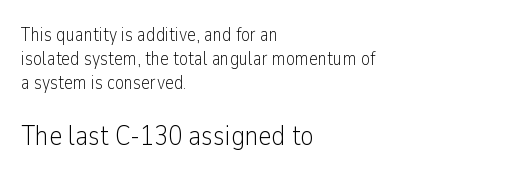
{"serif": "no", "italic": "no", "bold": "no", "weight": "light", "width": "condensed", "stroke_contrast": "low", "x_height": "medium", "monospaced": "no", "underline": "no", "align": "left", "line_spacing": "normal", "line_spacing_ratio": 1.27, "letter_spacing": "normal", "letter_spacing_em": 0.0, "larger_block": "second", "size_ratio": 1.47, "glyph_px": 28}
